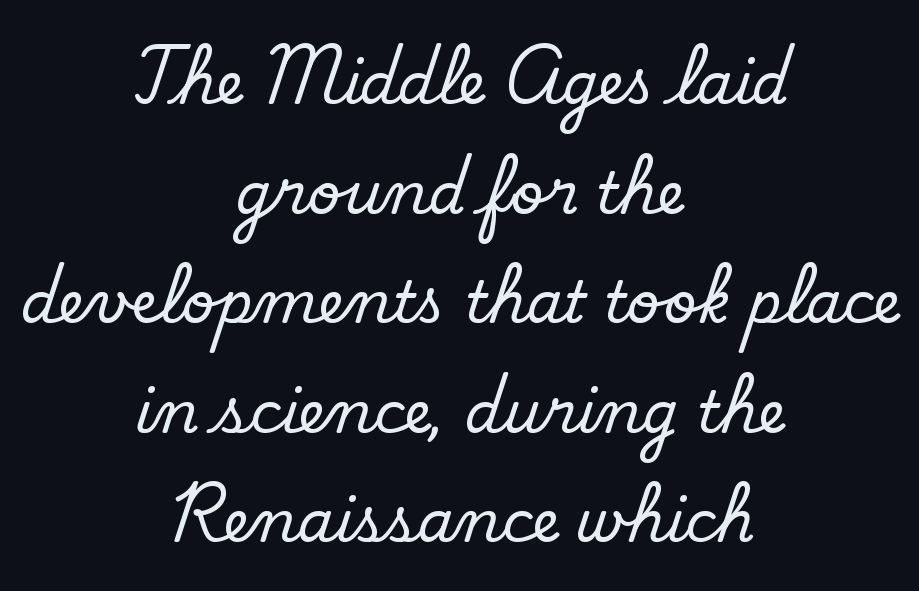
The image shows 58 px regular-weight sans-serif type; set centered, line spacing 1.89x, normal letter spacing, not underlined; low stroke contrast and a small x-height.
